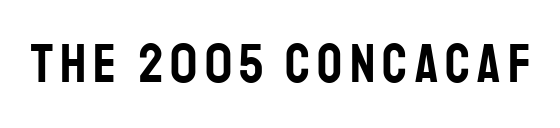
Spacing verdict: proportional, widths tailored to each character. Lines of text with bare space underneath. A typesetter would label this face a sans. Quick note: not italic, upright.
